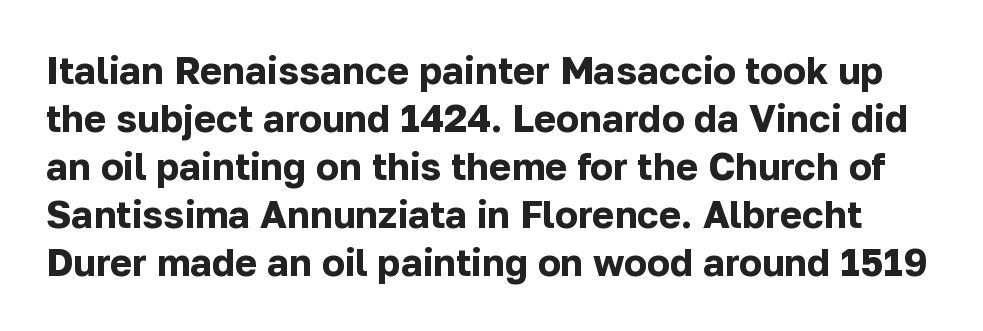
The image shows 38 px bold sans-serif type, upright; set normal line spacing (1.26x), normal letter spacing, not underlined; low stroke contrast and a medium x-height.
